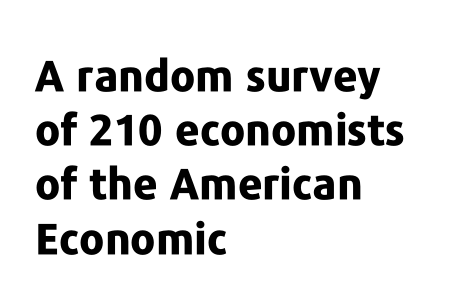
Default kerning and tracking; the words read as compact shapes. These lines sit exactly where default settings would place them. The characters look thick and weighty, a clear bold. Is the block centered? No — it sits flush against the left margin.
